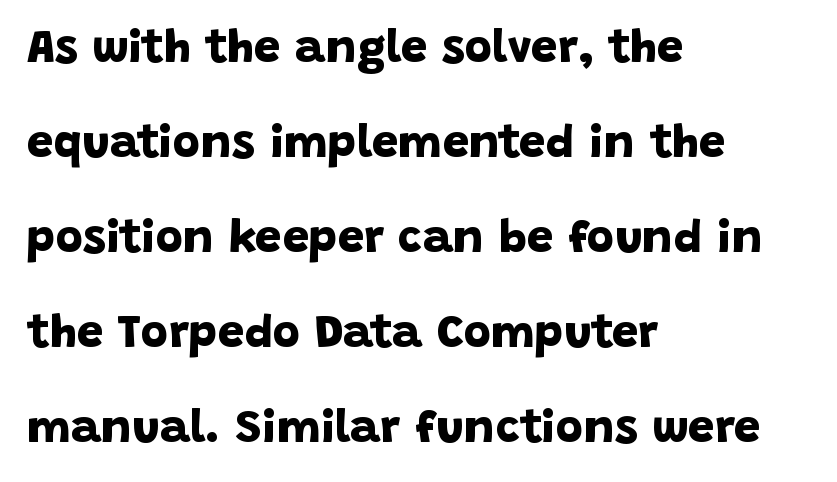
Q: Is the text bold? A: Yes.
Q: Is the typeface a serif or a sans-serif typeface? A: Sans-serif.
Q: Is the text underlined? A: No.
Q: How is the paragraph aligned? A: Left-aligned.
Q: Is the spacing between letters normal or unusually wide? A: Normal.
Q: Is the spacing between lines tight, normal or loose? A: Loose.
Q: Width (condensed, normal, or wide)? A: Normal.
Q: Stroke contrast? A: Low.
Q: x-height? A: Large.
Q: Monospaced? A: No.
